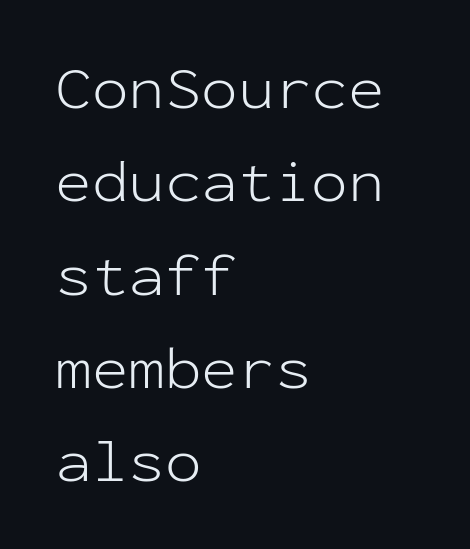
{"serif": "no", "italic": "no", "bold": "no", "weight": "light", "width": "normal", "stroke_contrast": "low", "x_height": "medium", "monospaced": "yes", "underline": "no", "align": "left", "line_spacing": "normal", "line_spacing_ratio": 1.53, "letter_spacing": "normal", "letter_spacing_em": 0.0, "glyph_px": 61}
